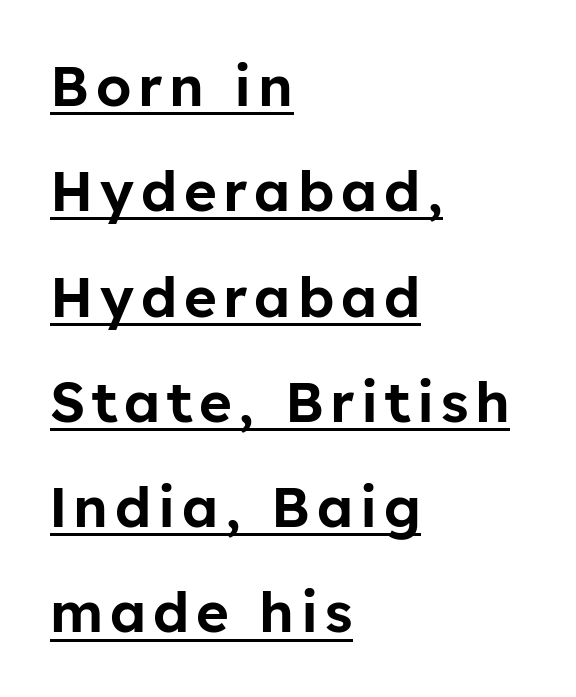
{"serif": "no", "italic": "no", "width": "normal", "stroke_contrast": "low", "x_height": "medium", "monospaced": "no", "underline": "yes", "align": "left", "line_spacing_ratio": 1.88, "glyph_px": 56}
